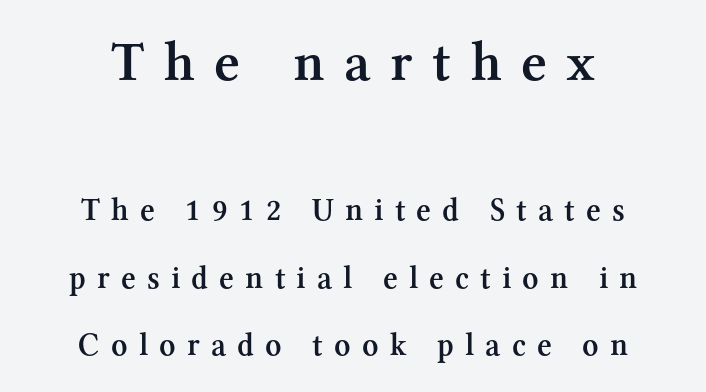
{"serif": "yes", "italic": "no", "bold": "semi", "weight": "semibold", "width": "normal", "stroke_contrast": "medium", "x_height": "medium", "monospaced": "no", "underline": "no", "align": "center", "line_spacing": "loose", "line_spacing_ratio": 2.1, "letter_spacing": "wide", "letter_spacing_em": 0.35, "larger_block": "first", "size_ratio": 1.75, "glyph_px": 56}
